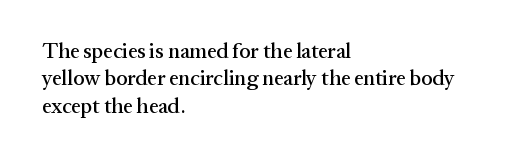
The image shows 21 px text type, upright; set left-aligned, normal line spacing (1.3x), normal letter spacing, not underlined.
